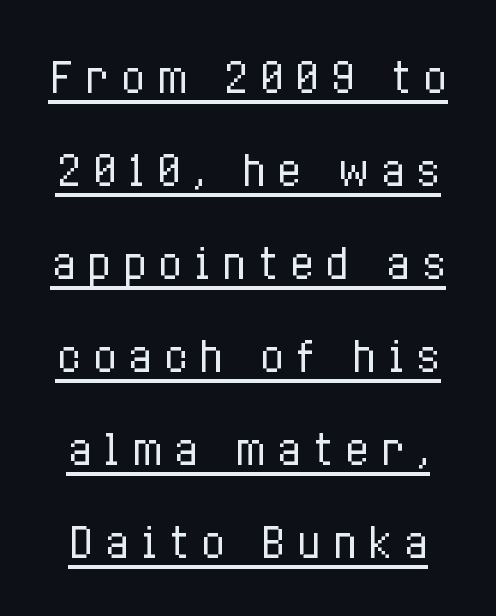
Q: Is the text bold? A: No.
Q: Is the text italic (slanted)? A: No, it is upright.
Q: Is the text underlined? A: Yes.
Q: Is the spacing between letters normal or unusually wide? A: Unusually wide.
Q: Is the spacing between lines tight, normal or loose? A: Loose.
Q: Width (condensed, normal, or wide)? A: Condensed.
Q: Stroke contrast? A: Low.
Q: x-height? A: Medium.
Q: Monospaced? A: No.
